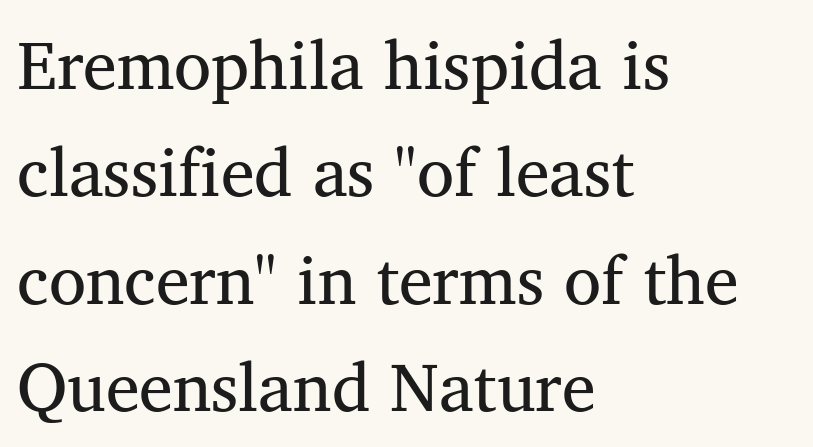
{"serif": "yes", "italic": "no", "bold": "no", "weight": "regular", "width": "normal", "stroke_contrast": "medium", "x_height": "medium", "monospaced": "no", "underline": "no", "align": "left", "line_spacing": "normal", "line_spacing_ratio": 1.58, "letter_spacing": "normal", "letter_spacing_em": 0.0, "glyph_px": 68}
